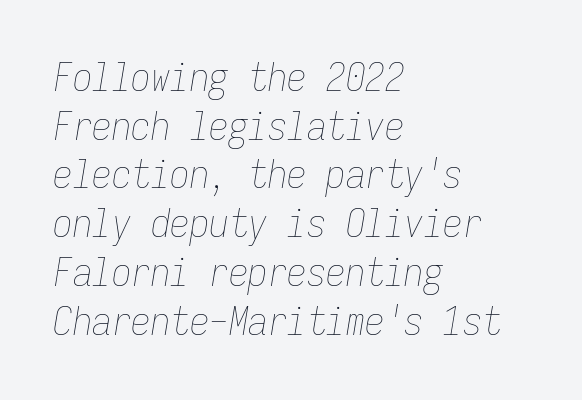
{"italic": "yes", "lean": "right", "slant_degrees": 9, "bold": "no", "weight": "thin", "width": "condensed", "stroke_contrast": "low", "x_height": "medium", "monospaced": "yes", "underline": "no", "align": "left", "line_spacing": "normal", "line_spacing_ratio": 1.25, "letter_spacing": "normal", "letter_spacing_em": 0.0, "glyph_px": 39}
